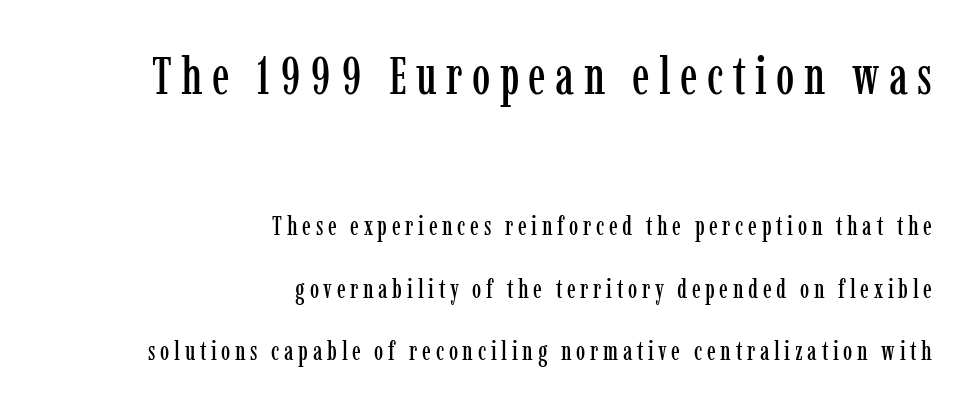
Font category for this specimen: serif. In CSS terms this would be text-align: right. Only glyphs here, with clear space below each row. These lines are rendered in a variable-pitch font. The axis of the letterforms is exactly vertical. Large over small — that's the arrangement of the two blocks here.
